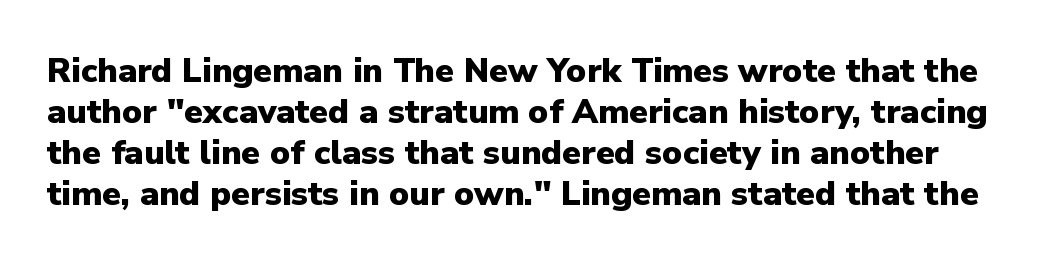
Q: Is the text bold? A: Yes.
Q: Is the text italic (slanted)? A: No, it is upright.
Q: Is the typeface a serif or a sans-serif typeface? A: Sans-serif.
Q: Is the text underlined? A: No.
Q: Is the spacing between letters normal or unusually wide? A: Normal.
Q: Width (condensed, normal, or wide)? A: Normal.
Q: Stroke contrast? A: Low.
Q: x-height? A: Medium.
Q: Monospaced? A: No.
